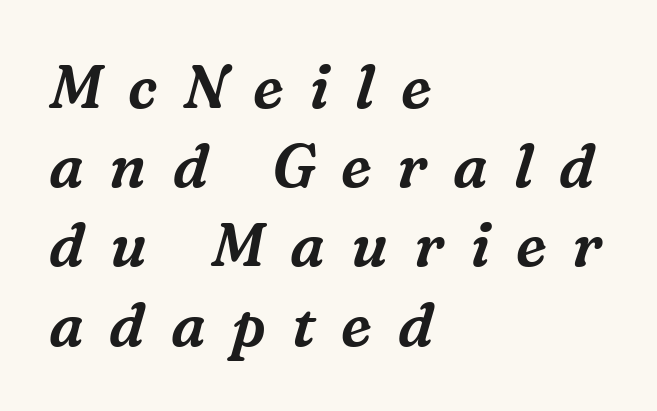
The tracking reads as deliberately expanded to a designer's eye. You can tell from the footed stems that serif type was used. The typography opts for an oblique posture over an upright one. Looks like regular typesetting: each glyph gets only the width it needs.
